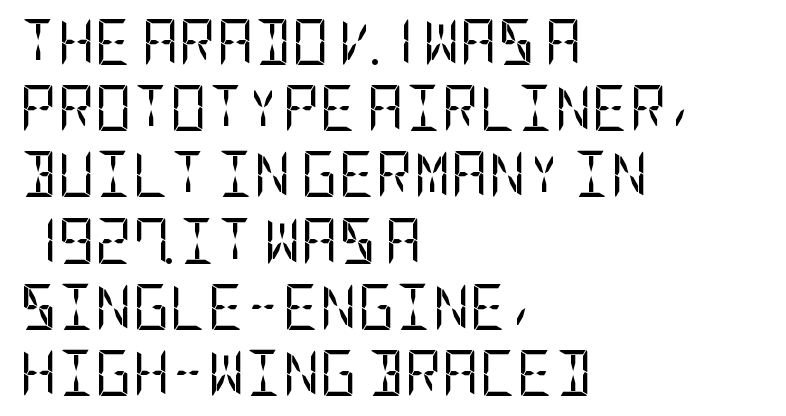
{"serif": "no", "italic": "no", "bold": "no", "weight": "regular", "width": "condensed", "stroke_contrast": "low", "x_height": "large", "underline": "no", "align": "left", "line_spacing": "normal", "line_spacing_ratio": 1.44, "letter_spacing": "normal", "letter_spacing_em": 0.0, "glyph_px": 46}
